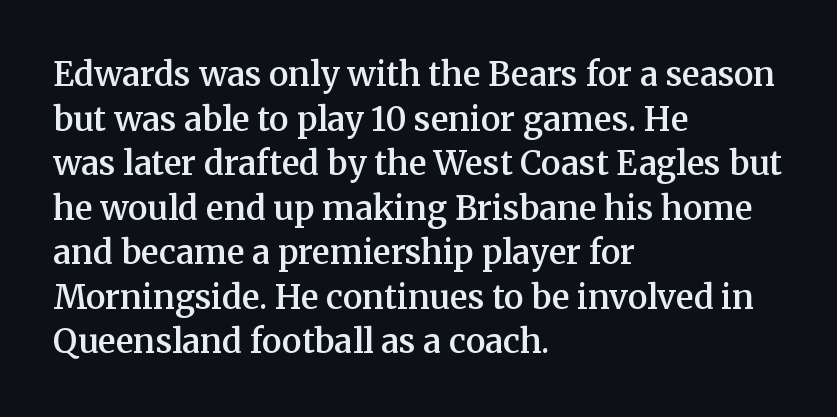
The string is rendered with underlining switched off. Compared with an ordinary text face, these strokes are moderately heavier — a semibold. A roman cut, with each character standing at attention. Does the copy run flush right? No — it runs flush left. Varying glyph widths throughout — classic text-font behaviour. What's the leading like? Ordinary, nothing unusual.
